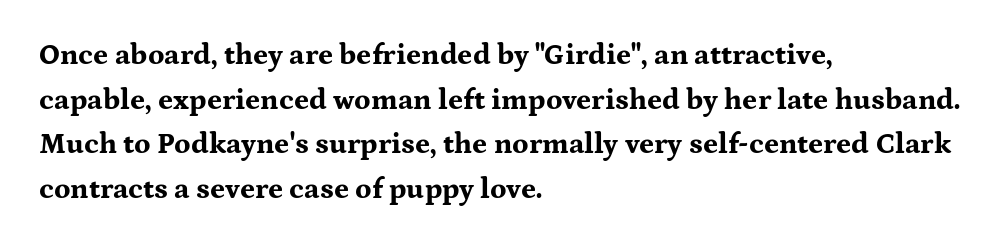
On the weight axis this lands at bold, roughly 700. A typesetter would call this zero additional tracking. A roman cut, with each character standing at attention. A typesetter would call this leading conventional body-copy spacing. The paragraph shown leans on its left margin.
